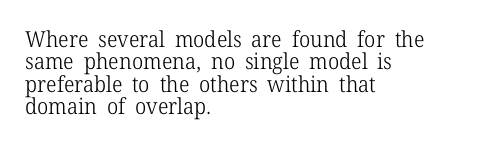
Q: Is the text bold? A: No.
Q: Is the text italic (slanted)? A: No, it is upright.
Q: Is the text underlined? A: No.
Q: How is the paragraph aligned? A: Left-aligned.
Q: Is the spacing between letters normal or unusually wide? A: Normal.
Q: Is the spacing between lines tight, normal or loose? A: Tight.
